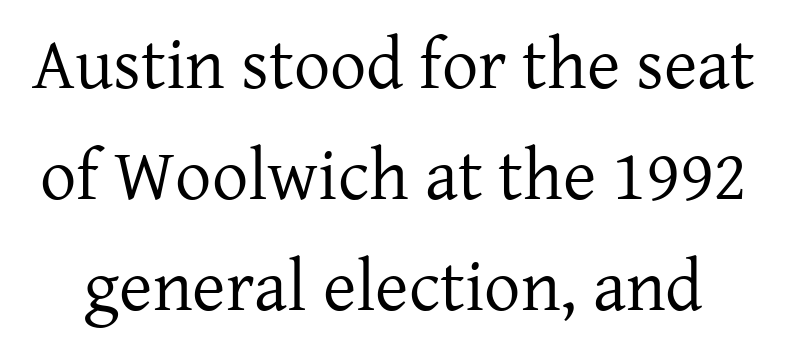
What kind of face is this? One with serifs. The line-height multiplier appears to be the usual default. Here the glyphs are tracked normally, forming tight word shapes. The baseline area is clear. Characters remain perfectly vertical along every line.
